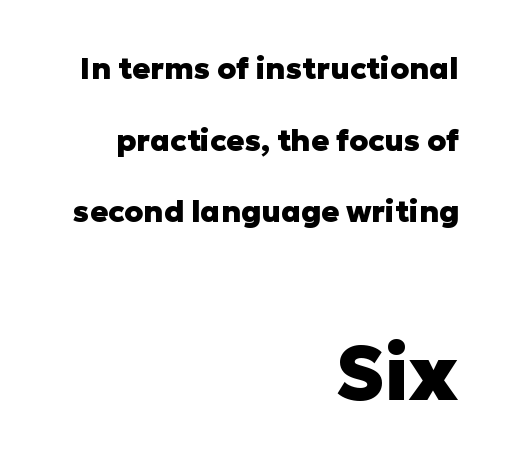
The image shows 76 px heavy sans-serif type, upright; set right-aligned, loose line spacing (2.39x), normal letter spacing, not underlined; the second (bottom) block is 2.53x larger; low stroke contrast and a medium x-height.
